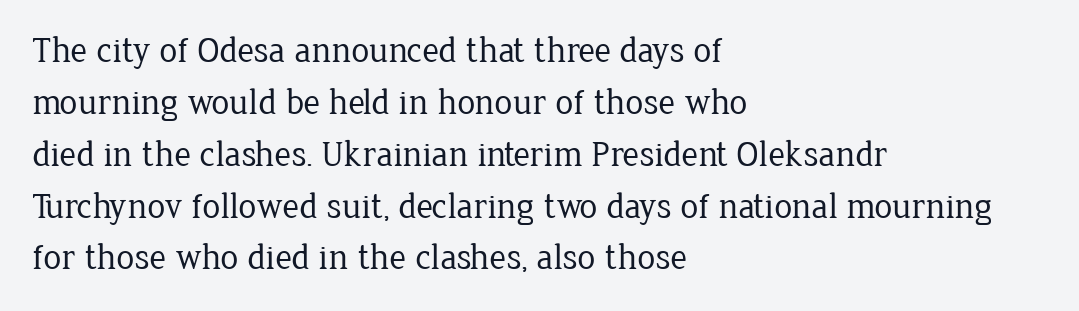
The weight would be labelled regular, book, light, or lighter still. The space beneath each line is pristine and unruled. Is there much room between lines? A standard amount, neither cramped nor airy. Here the designer chose a conventional face with non-uniform glyph widths. Line beginnings align vertically; line endings do not. Upright lettering throughout.
